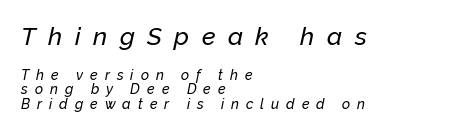
The specimen omits any rule beneath the text block's lines. Slant detected: the letters are inclined. The emphasis by scale lands on block number one, above. Layout note: lines flush left. Does the leading feel generous? Not at all — it's pinched. Look at the tracking — it's clearly loosened, letters drifting apart.
